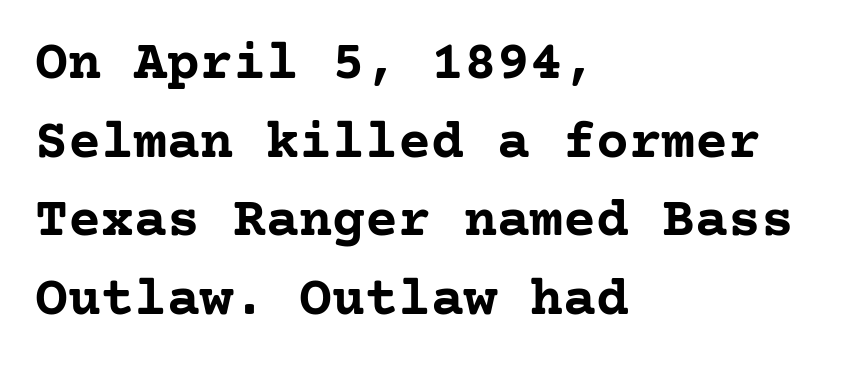
Are there feet on the stems? There are — it's a serif. A classic flush-left, rag-right setting is used for this passage. Nobody drew a line under any word here. It's the straight-up-and-down kind of type.
